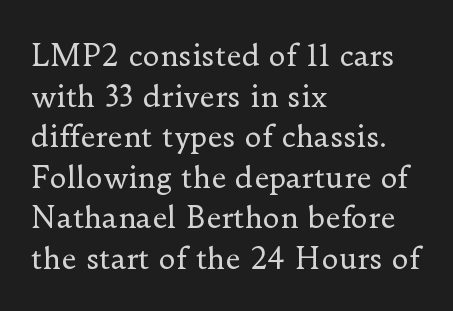
Each row of text sits above clean, open space. Weight: in the light-to-regular range. Every row of glyphs begins at an identical x-position on the left. The space between consecutive lines is moderate.
